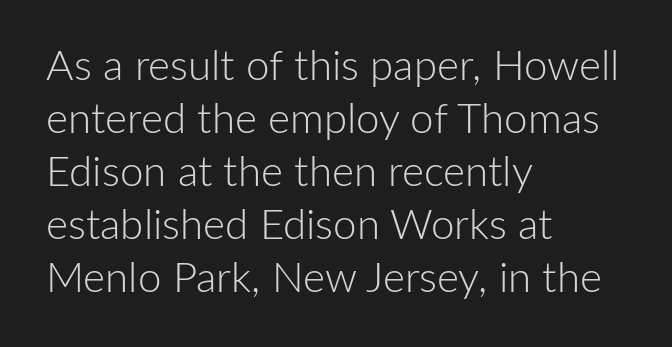
Q: Is the text bold? A: No.
Q: Is the text italic (slanted)? A: No, it is upright.
Q: Is the typeface a serif or a sans-serif typeface? A: Sans-serif.
Q: Is the text underlined? A: No.
Q: How is the paragraph aligned? A: Left-aligned.
Q: Is the spacing between letters normal or unusually wide? A: Normal.
Q: Is the spacing between lines tight, normal or loose? A: Normal.
Q: Width (condensed, normal, or wide)? A: Normal.
Q: Stroke contrast? A: Low.
Q: x-height? A: Medium.
Q: Monospaced? A: No.
